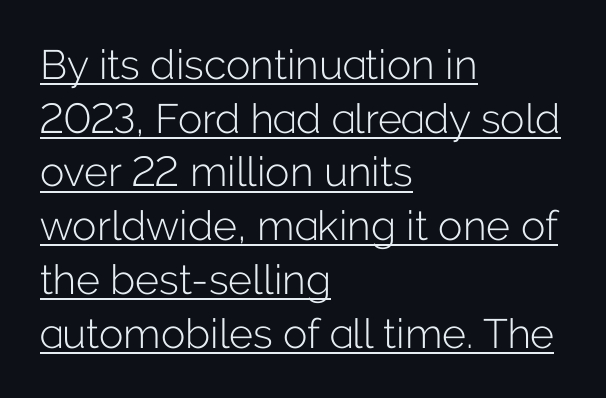
The image shows 41 px light sans-serif type, upright; set left-aligned, normal line spacing (1.31x), normal letter spacing, underlined; low stroke contrast and a medium x-height.
